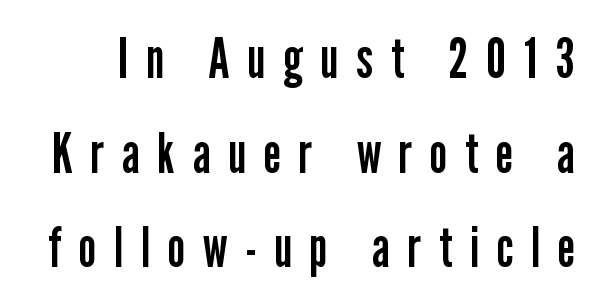
The rows are spaced the way most documents space them. The passage shown is typed in a proportional face where columns would drift. The passage shown is not bold in any degree. Words appear elongated and porous because spacing is wide.
